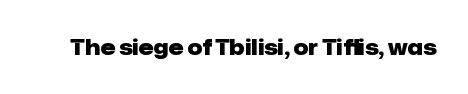
The image shows 21 px bold type, upright; set normal letter spacing, not underlined.
